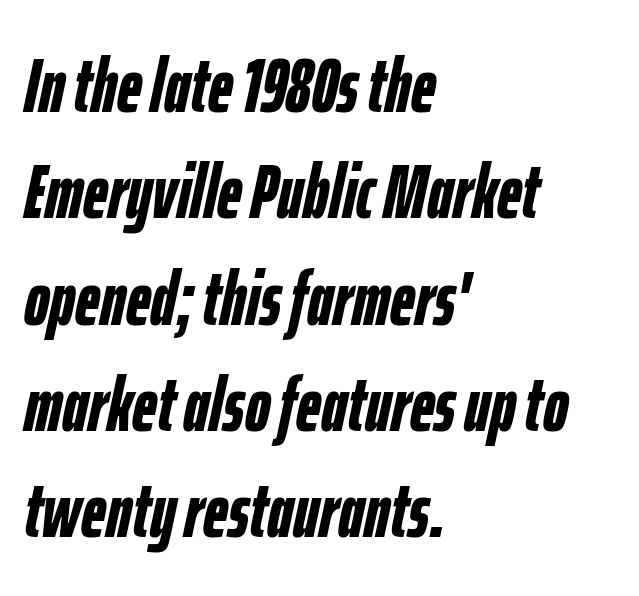
{"italic": "yes", "lean": "right", "slant_degrees": 12, "bold": "yes", "weight": "semibold", "width": "condensed", "stroke_contrast": "low", "x_height": "medium", "monospaced": "no", "underline": "no", "align": "left", "line_spacing": "normal", "line_spacing_ratio": 1.38, "letter_spacing": "normal", "letter_spacing_em": 0.0, "glyph_px": 77}
